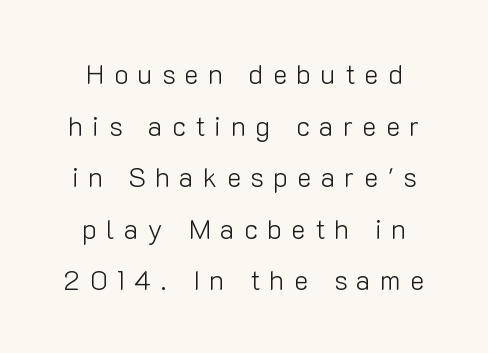
Q: Is the text bold? A: No.
Q: Is the text italic (slanted)? A: No, it is upright.
Q: Is the text underlined? A: No.
Q: Is the spacing between letters normal or unusually wide? A: Unusually wide.
Q: Is the spacing between lines tight, normal or loose? A: Loose.
